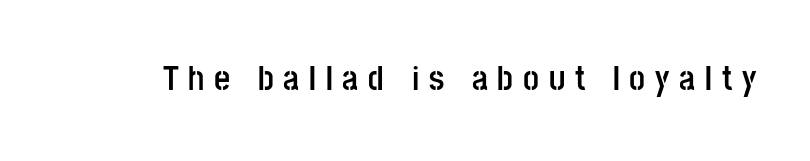
{"serif": "no", "italic": "no", "bold": "yes", "weight": "semibold", "width": "condensed", "stroke_contrast": "low", "x_height": "large", "monospaced": "no", "underline": "no", "letter_spacing": "wide", "letter_spacing_em": 0.28, "glyph_px": 35}
